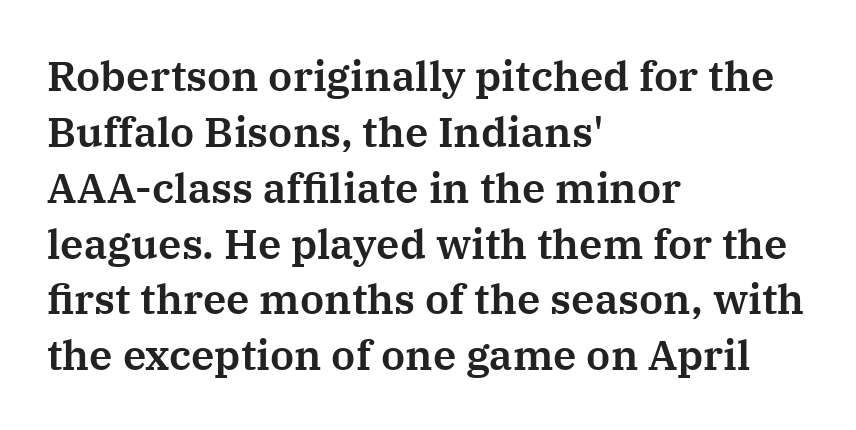
Here the designer chose a conventional face with non-uniform glyph widths. Is there any slant? The stems are plumb. You could call the tracking neutral — neither tight nor loose. The designer went with a serif here, giving each stem small feet. The space between consecutive lines is moderate.
